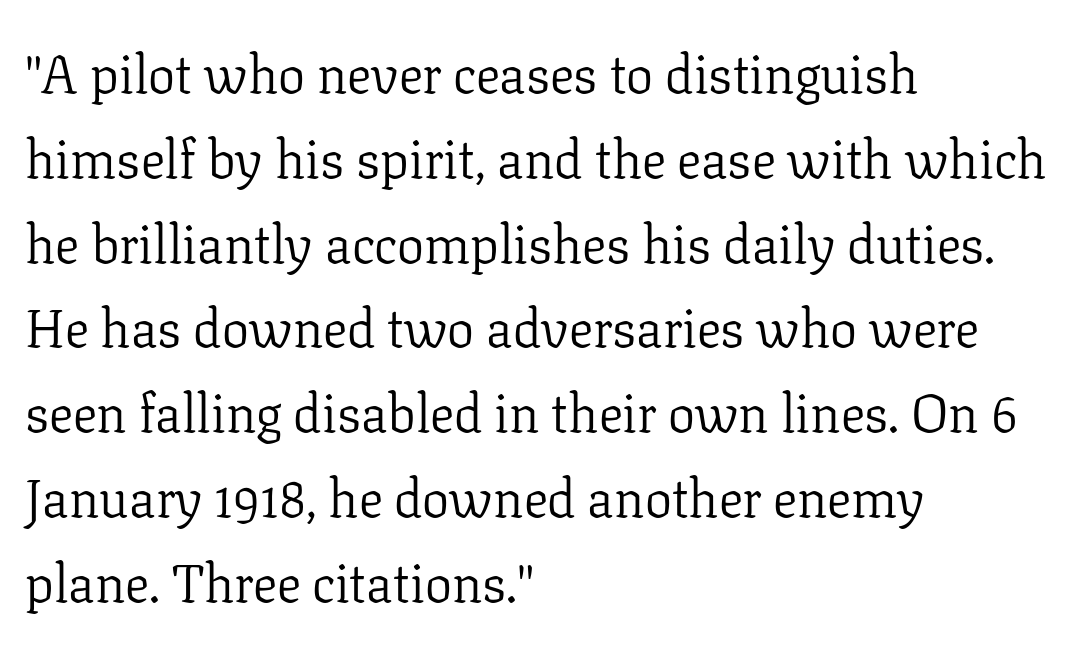
{"serif": "yes", "italic": "no", "bold": "no", "weight": "light", "width": "normal", "stroke_contrast": "low", "x_height": "medium", "monospaced": "no", "underline": "no", "align": "left", "line_spacing": "normal", "line_spacing_ratio": 1.57, "letter_spacing": "normal", "letter_spacing_em": 0.0, "glyph_px": 54}
